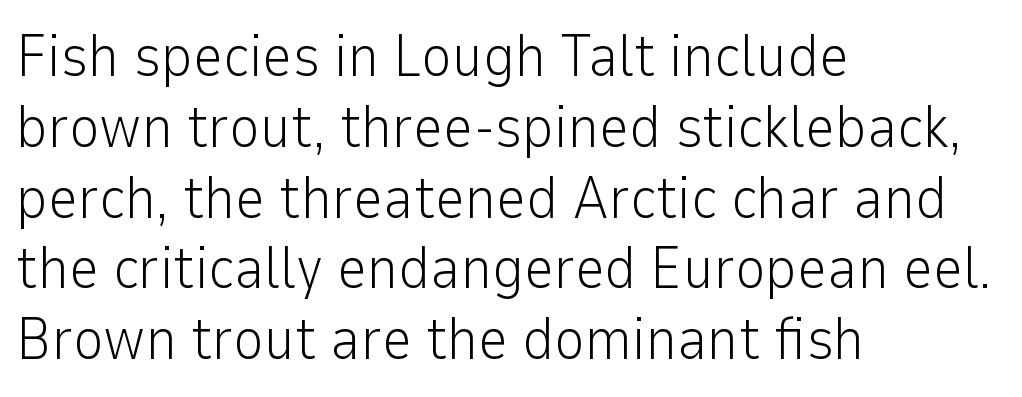
{"serif": "no", "italic": "no", "bold": "no", "weight": "light", "width": "normal", "stroke_contrast": "low", "x_height": "medium", "monospaced": "no", "underline": "no", "align": "left", "line_spacing_ratio": 1.2, "letter_spacing": "normal", "letter_spacing_em": 0.0, "glyph_px": 59}
